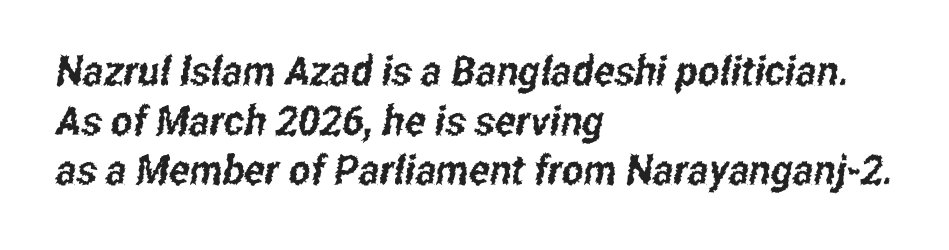
The image shows 41 px condensed sans-serif type; set left-aligned, line spacing 1.21x, normal letter spacing, not underlined; low stroke contrast and a medium x-height.
